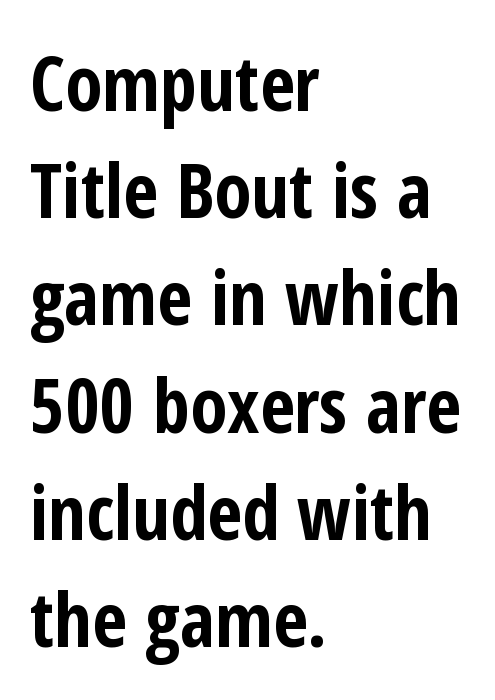
Tall strokes in this sample are plumb rather than angled. The face used here has the dense, thick strokes of a bold. This rendering uses left alignment, leaving the right contour irregular. In terms of letterform style, serifs are entirely absent. Each letter keeps its own natural width here, so spacing adapts to shape.
